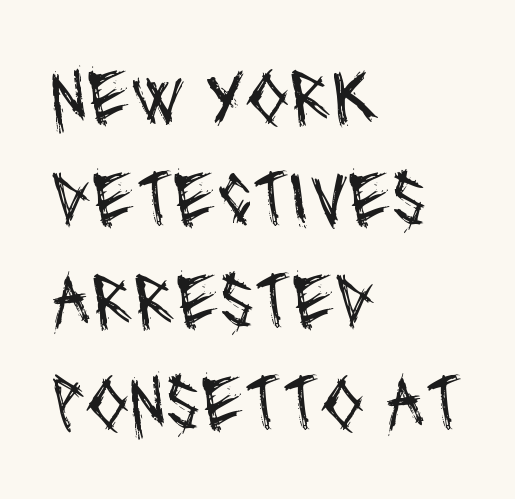
Q: Is the text bold? A: No.
Q: Is the typeface a serif or a sans-serif typeface? A: Sans-serif.
Q: Is the text underlined? A: No.
Q: How is the paragraph aligned? A: Left-aligned.
Q: Is the spacing between letters normal or unusually wide? A: Normal.
Q: Is the spacing between lines tight, normal or loose? A: Normal.
Q: Width (condensed, normal, or wide)? A: Condensed.
Q: Stroke contrast? A: Medium.
Q: x-height? A: Large.
Q: Monospaced? A: No.
